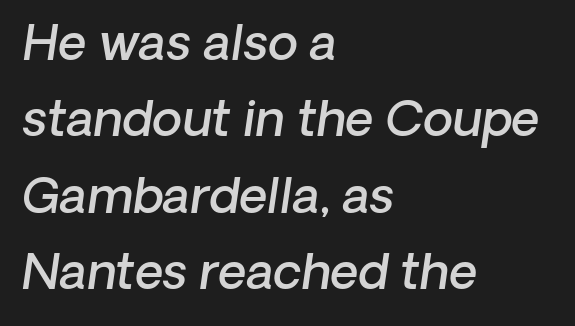
{"italic": "yes", "lean": "right", "slant_degrees": 8, "bold": "semi", "weight": "semibold", "width": "normal", "stroke_contrast": "low", "x_height": "medium", "monospaced": "no", "underline": "no", "align": "left", "line_spacing": "normal", "line_spacing_ratio": 1.56, "letter_spacing": "normal", "letter_spacing_em": 0.0, "glyph_px": 49}
